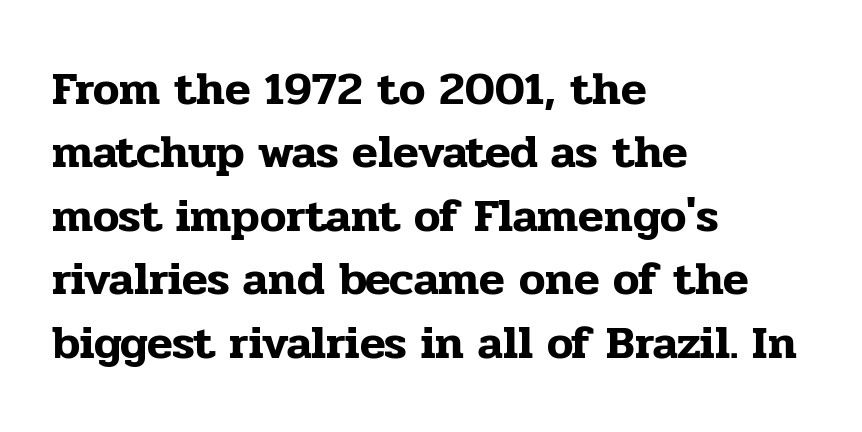
Each letter keeps its own natural width here, so spacing adapts to shape. Honestly, the letter spacing is just normal — you wouldn't notice it. The space directly below the letters is spotless. This sample uses an upright cut, with every glyph sitting square on the baseline.
